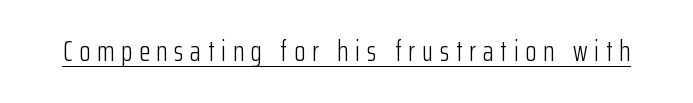
Posture: upright roman. Is this a fixed-width face? No — the glyphs have proportional, varying widths. A typesetter would call this heavily tracked-out type. Is the stroke heavy? The answer is a plain regular-or-lighter.
